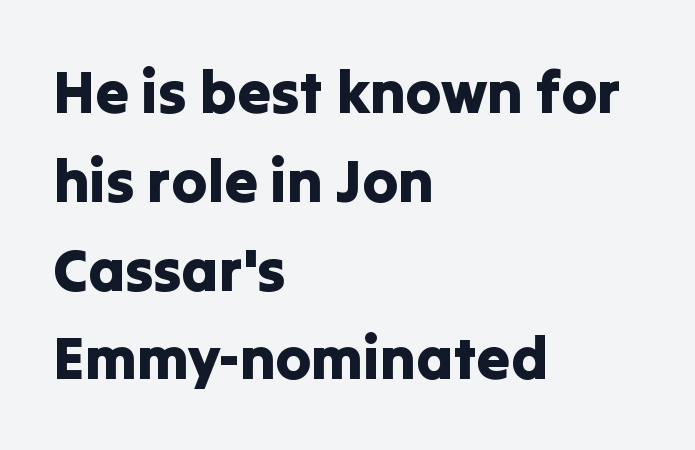
Q: Is the text italic (slanted)? A: No, it is upright.
Q: Is the typeface a serif or a sans-serif typeface? A: Sans-serif.
Q: Is the text underlined? A: No.
Q: How is the paragraph aligned? A: Left-aligned.
Q: Is the spacing between letters normal or unusually wide? A: Normal.
Q: Is the spacing between lines tight, normal or loose? A: Normal.
Q: Width (condensed, normal, or wide)? A: Normal.
Q: Stroke contrast? A: Low.
Q: x-height? A: Medium.
Q: Monospaced? A: No.
